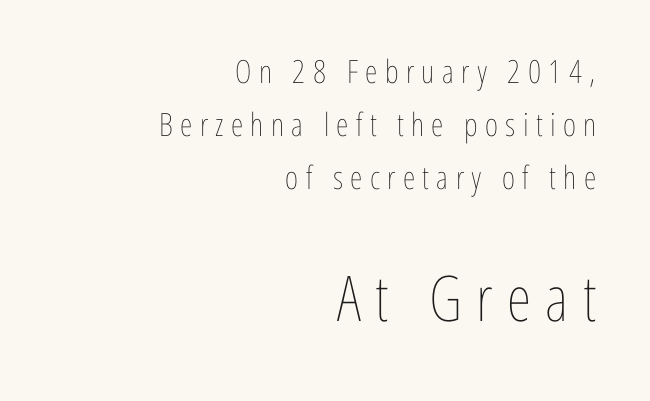
{"italic": "no", "bold": "no", "weight": "thin", "width": "condensed", "stroke_contrast": "low", "x_height": "medium", "monospaced": "no", "underline": "no", "align": "right", "line_spacing": "normal", "line_spacing_ratio": 1.66, "letter_spacing": "wide", "letter_spacing_em": 0.23, "larger_block": "second", "size_ratio": 1.97, "glyph_px": 63}
